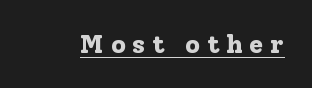
The image shows 26 px bold type, upright; set unusually wide letter spacing (+0.25 em), underlined.
